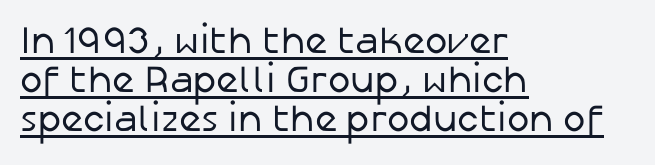
Q: Is the text bold? A: No.
Q: Is the text italic (slanted)? A: No, it is upright.
Q: Is the typeface a serif or a sans-serif typeface? A: Sans-serif.
Q: Is the text underlined? A: Yes.
Q: How is the paragraph aligned? A: Left-aligned.
Q: Is the spacing between letters normal or unusually wide? A: Normal.
Q: Is the spacing between lines tight, normal or loose? A: Tight.
Q: Width (condensed, normal, or wide)? A: Normal.
Q: Stroke contrast? A: Low.
Q: x-height? A: Medium.
Q: Monospaced? A: No.
